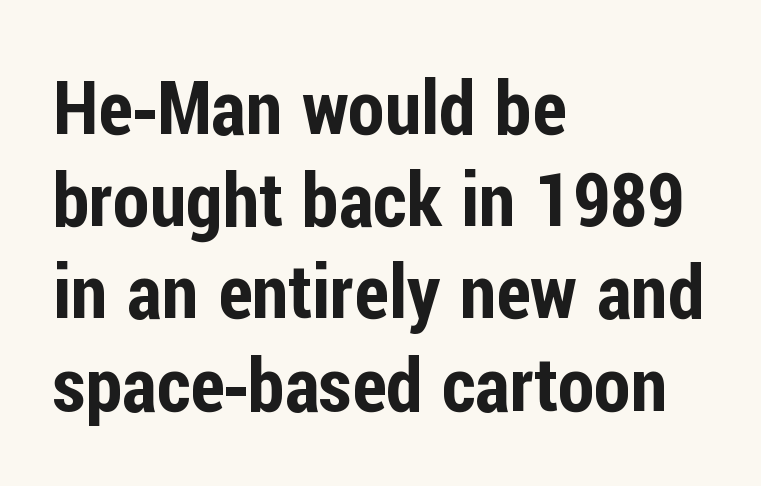
This sample has the flowing, uneven cadence of proportional lettering. There is no visible air inserted between adjacent glyphs. To sum up the face: it is a sans, with no serifs. In terms of posture, this sample is upright.
